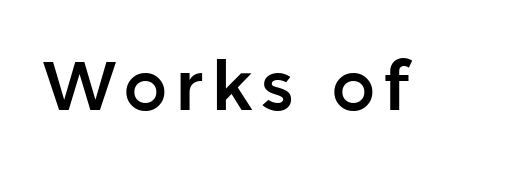
Unmarked baselines from the first word to the last. Each letter keeps its own natural width here, so spacing adapts to shape. The font's upright variant was chosen for this text. Font category for this specimen: sans-serif.
